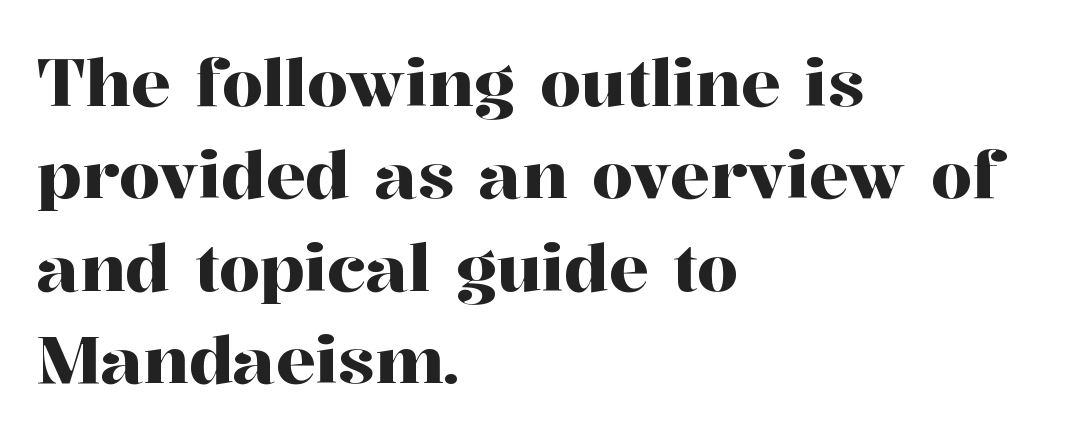
{"serif": "yes", "italic": "no", "width": "normal", "stroke_contrast": "high", "x_height": "medium", "monospaced": "no", "underline": "no", "align": "left", "line_spacing": "normal", "line_spacing_ratio": 1.4, "letter_spacing": "normal", "letter_spacing_em": 0.0, "glyph_px": 66}
